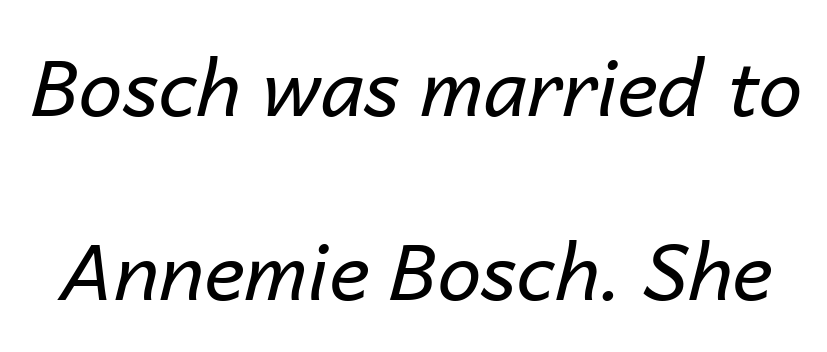
Quick note: italic. Observe the ordinary spacing: letters are neighbours, not strangers. The line-height multiplier appears high, well above default. Is the stroke heavy? The answer is a plain regular-or-lighter. A bare baseline throughout the passage. Looks like regular typesetting: each glyph gets only the width it needs.
